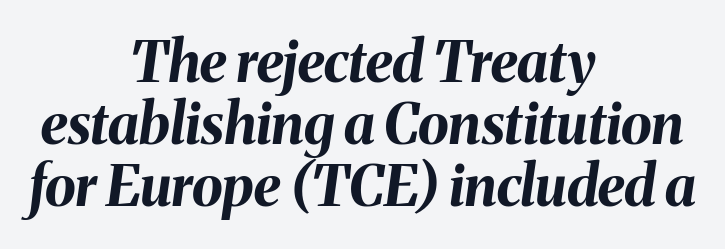
Spacing between characters is what you'd get straight out of the box. The passage shown is emphatically bold. A bare baseline throughout the passage. A typesetter would call this proportional, since set widths differ per character. Leading is clearly below the norm, producing a dense column.
